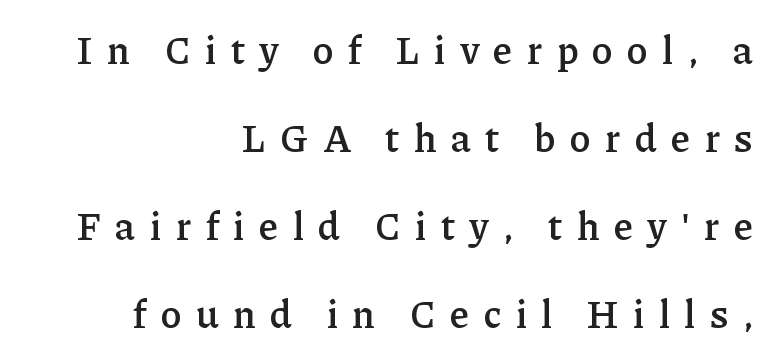
{"serif": "yes", "italic": "no", "bold": "semi", "weight": "semibold", "width": "normal", "stroke_contrast": "low", "x_height": "medium", "monospaced": "no", "underline": "no", "align": "right", "line_spacing": "loose", "line_spacing_ratio": 2.26, "letter_spacing": "wide", "letter_spacing_em": 0.37, "glyph_px": 39}
